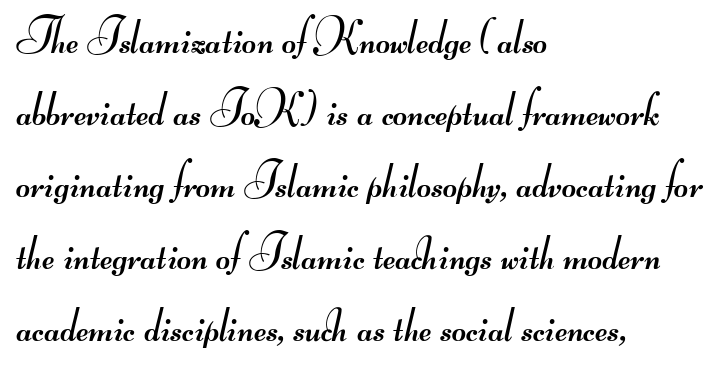
Caption: face not bold, strokes unweighted. These lines are rendered in a variable-pitch font. Each new line begins a customary step beneath the previous one. No extra tracking has been applied to these lines. The foot of each line stays bare and open. One-word summary of the alignment: left.
